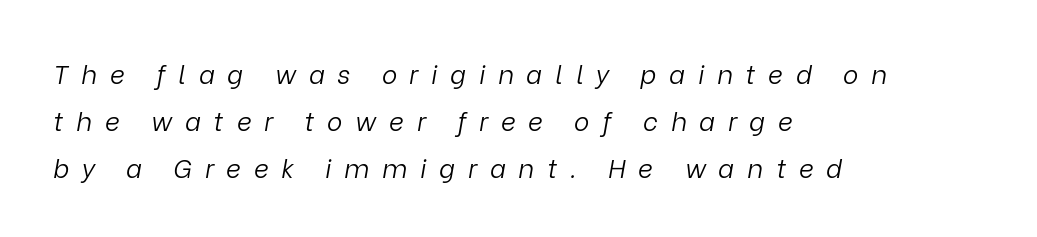
Q: Is the text bold? A: No.
Q: Is the text italic (slanted)? A: Yes, it leans right by about 9 degrees.
Q: Is the text underlined? A: No.
Q: How is the paragraph aligned? A: Left-aligned.
Q: Is the spacing between letters normal or unusually wide? A: Unusually wide.
